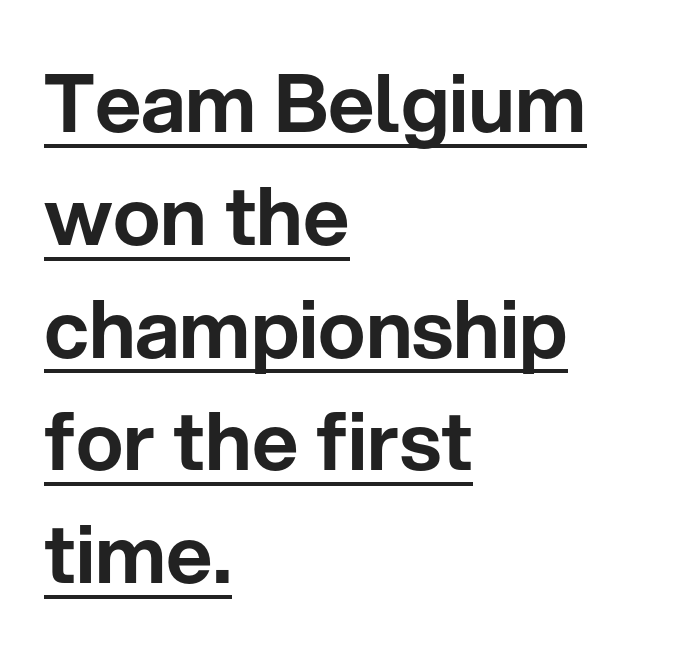
{"serif": "no", "italic": "no", "width": "normal", "stroke_contrast": "low", "x_height": "medium", "monospaced": "no", "underline": "yes", "align": "left", "line_spacing": "normal", "line_spacing_ratio": 1.41, "letter_spacing": "normal", "letter_spacing_em": 0.0, "glyph_px": 80}
